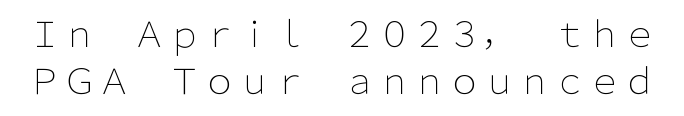
{"serif": "no", "italic": "no", "bold": "no", "weight": "light", "width": "normal", "stroke_contrast": "low", "x_height": "medium", "monospaced": "no", "underline": "no", "line_spacing": "normal", "line_spacing_ratio": 1.35, "letter_spacing": "normal", "letter_spacing_em": 0.0, "glyph_px": 35}
